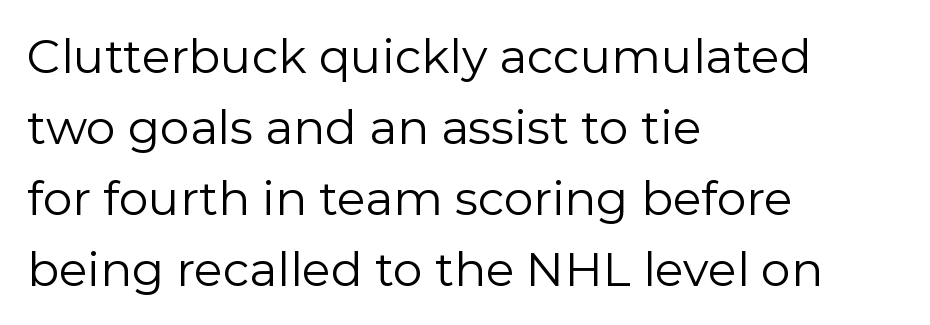
{"serif": "no", "italic": "no", "bold": "no", "weight": "regular", "width": "normal", "stroke_contrast": "low", "x_height": "medium", "monospaced": "no", "underline": "no", "align": "left", "line_spacing": "normal", "line_spacing_ratio": 1.51, "letter_spacing": "normal", "letter_spacing_em": 0.0, "glyph_px": 47}
